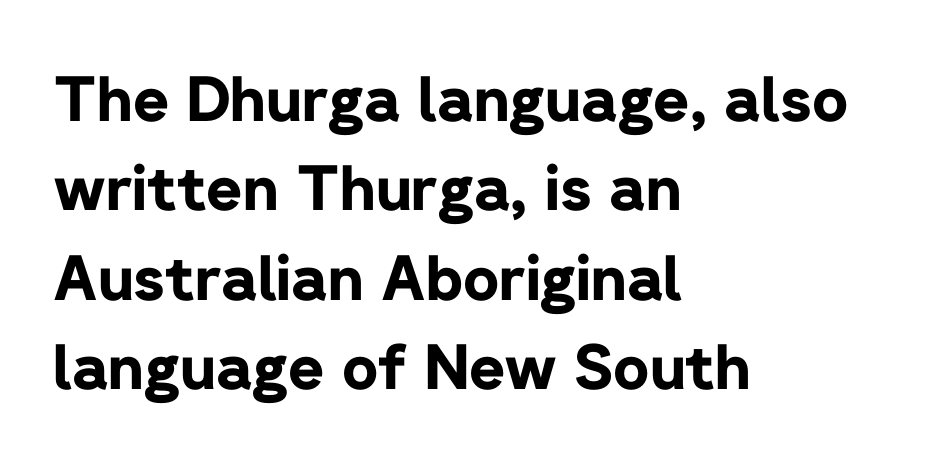
Each line starts at the same left margin while the right side varies. Students, observe: this is what conventionally led text looks like. The strokes are fattened all the way to bold. Words appear dense and cohesive because spacing is normal. The designer went with a sans here, leaving each stem footless. Check the space under the baseline: it is left empty.
